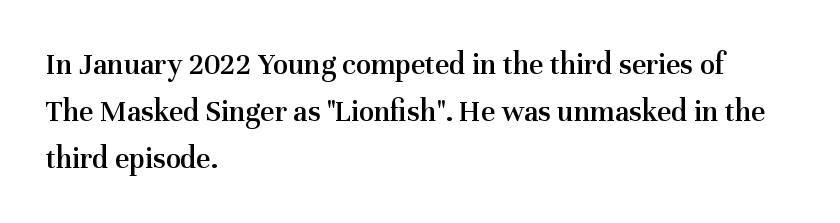
Q: Is the text bold? A: Semi-bold.
Q: Is the text italic (slanted)? A: No, it is upright.
Q: Is the typeface a serif or a sans-serif typeface? A: Serif.
Q: Is the text underlined? A: No.
Q: How is the paragraph aligned? A: Left-aligned.
Q: Is the spacing between letters normal or unusually wide? A: Normal.
Q: Is the spacing between lines tight, normal or loose? A: Normal.
Q: Width (condensed, normal, or wide)? A: Normal.
Q: Stroke contrast? A: Medium.
Q: x-height? A: Medium.
Q: Monospaced? A: No.
